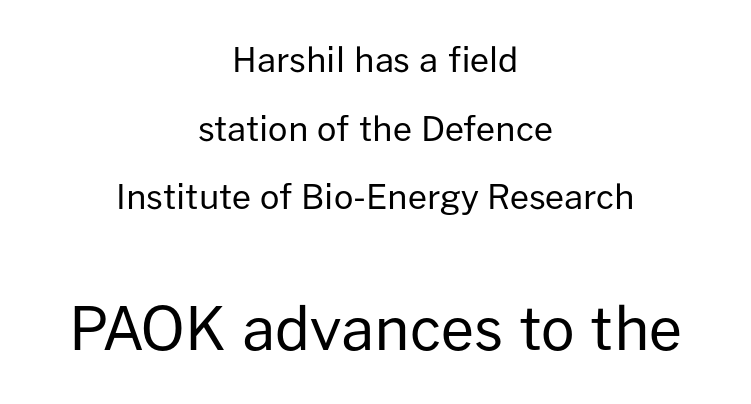
I'd call this a sans setting — the letters go barefoot. A student would call this center alignment; a typographer would say set centered. Style check: upright. The face used here is proportionally spaced, like ordinary book or web type.
